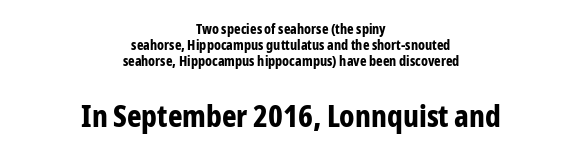
Typographic density is high because the face is bold. Do the characters align in a grid? No, the font is proportional. The specimen reads as upright at a glance. Cramped leading. A typesetter would label this face a sans.
